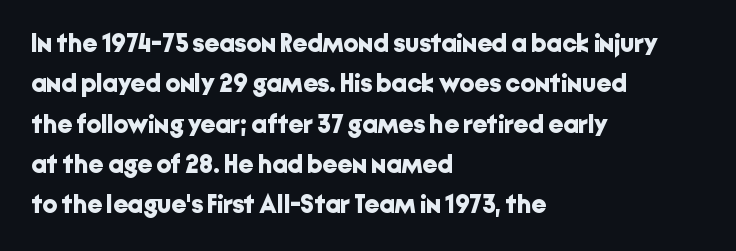
Q: Is the text bold? A: Yes.
Q: Is the text italic (slanted)? A: No, it is upright.
Q: Is the text underlined? A: No.
Q: How is the paragraph aligned? A: Left-aligned.
Q: Is the spacing between letters normal or unusually wide? A: Normal.
Q: Is the spacing between lines tight, normal or loose? A: Normal.
